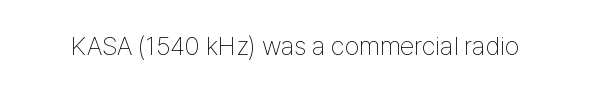
A roman cut, with each character standing at attention. Decoration check: the copy has no underline. The gaps between neighbouring characters are ordinary and unremarkable. Bold? No — there's no thickening of the strokes.
